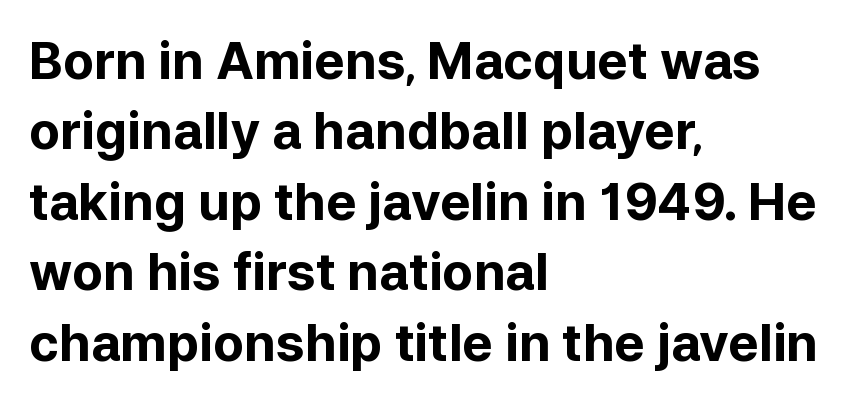
Q: Is the text bold? A: Yes.
Q: Is the text italic (slanted)? A: No, it is upright.
Q: Is the typeface a serif or a sans-serif typeface? A: Sans-serif.
Q: Is the text underlined? A: No.
Q: How is the paragraph aligned? A: Left-aligned.
Q: Is the spacing between letters normal or unusually wide? A: Normal.
Q: Is the spacing between lines tight, normal or loose? A: Normal.
Q: Width (condensed, normal, or wide)? A: Normal.
Q: Stroke contrast? A: Low.
Q: x-height? A: Medium.
Q: Monospaced? A: No.
